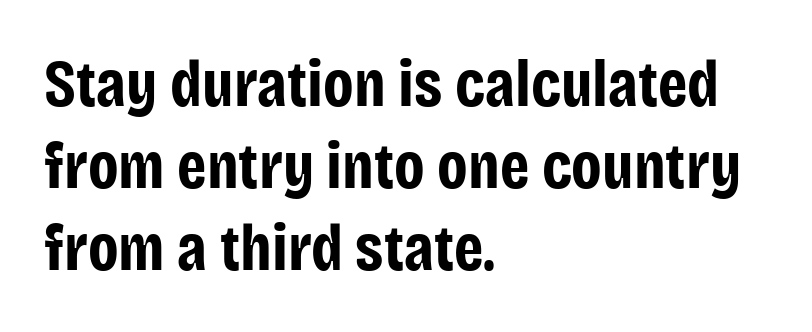
The image shows 66 px bold, condensed sans-serif type, upright; set left-aligned, line spacing 1.24x, normal letter spacing, not underlined; low stroke contrast and a large x-height.
